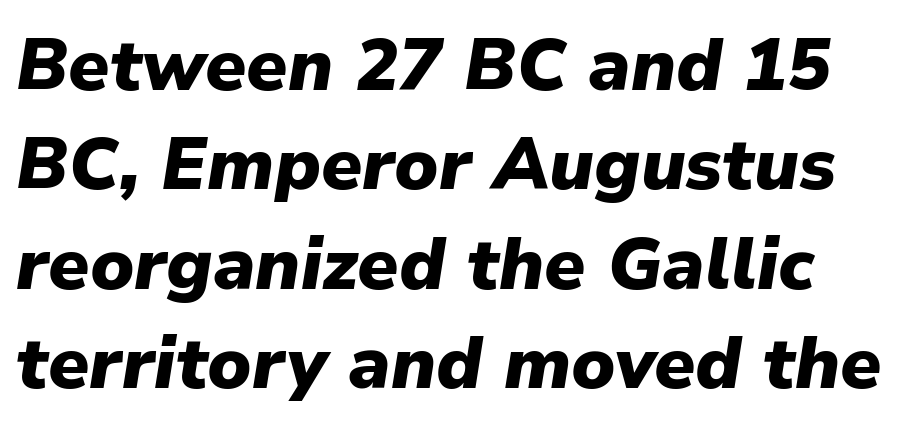
The image shows 73 px heavy type, italic (leaning right); set normal line spacing (1.36x), normal letter spacing, not underlined; low stroke contrast and a medium x-height.
